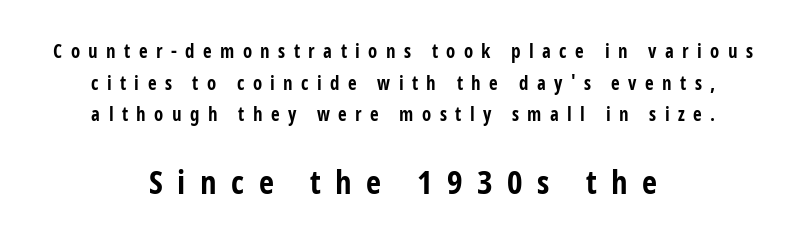
Between one letter and the next there's a generous, obvious gap. The font is running at its bold setting. Note the varied advance widths — an 'i' is clearly narrower than an 'm'. In CSS terms this would be text-align: center.
